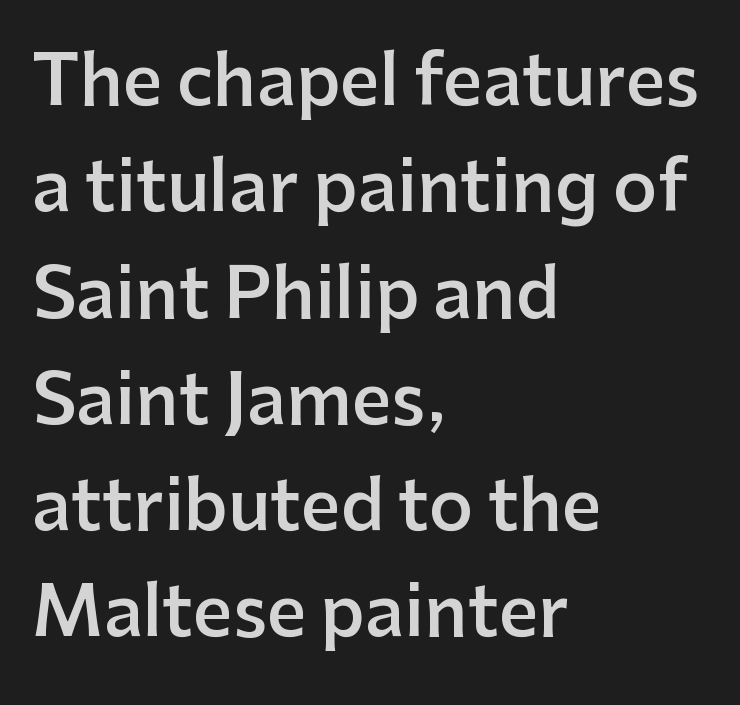
The image shows 69 px semibold sans-serif type, upright; set left-aligned, normal line spacing (1.54x), normal letter spacing, not underlined; low stroke contrast and a medium x-height.
